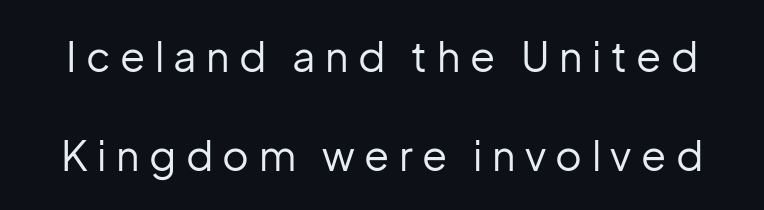
Q: Is the text bold? A: No.
Q: Is the text italic (slanted)? A: No, it is upright.
Q: Is the typeface a serif or a sans-serif typeface? A: Sans-serif.
Q: Is the text underlined? A: No.
Q: Is the spacing between letters normal or unusually wide? A: Unusually wide.
Q: Is the spacing between lines tight, normal or loose? A: Loose.
Q: Width (condensed, normal, or wide)? A: Normal.
Q: Stroke contrast? A: Low.
Q: x-height? A: Medium.
Q: Monospaced? A: No.
